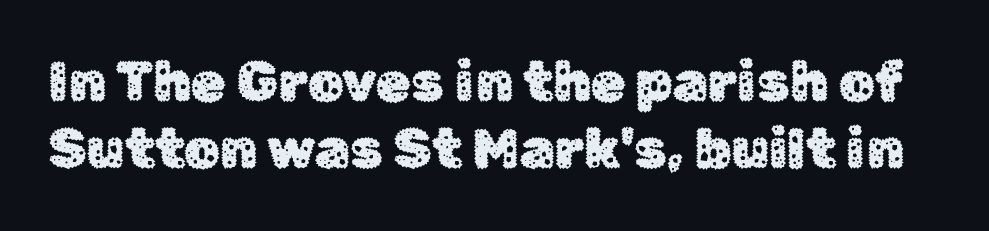
The image shows 56 px sans-serif type, upright; set line spacing 1.2x, normal letter spacing, not underlined; low stroke contrast and a medium x-height.
